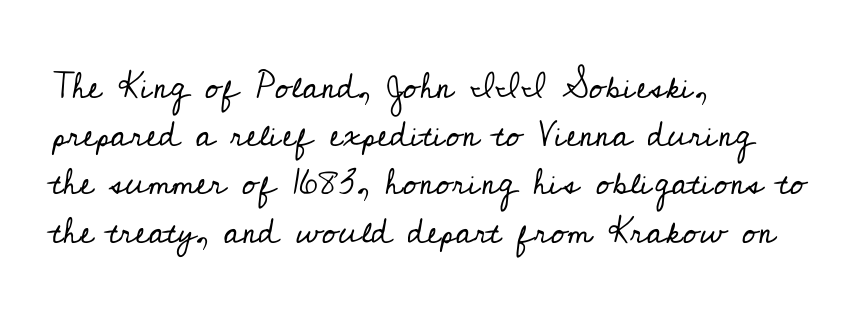
The image shows 36 px regular-weight serif type; set left-aligned, normal line spacing (1.34x), normal letter spacing, not underlined; low stroke contrast and a small x-height.
